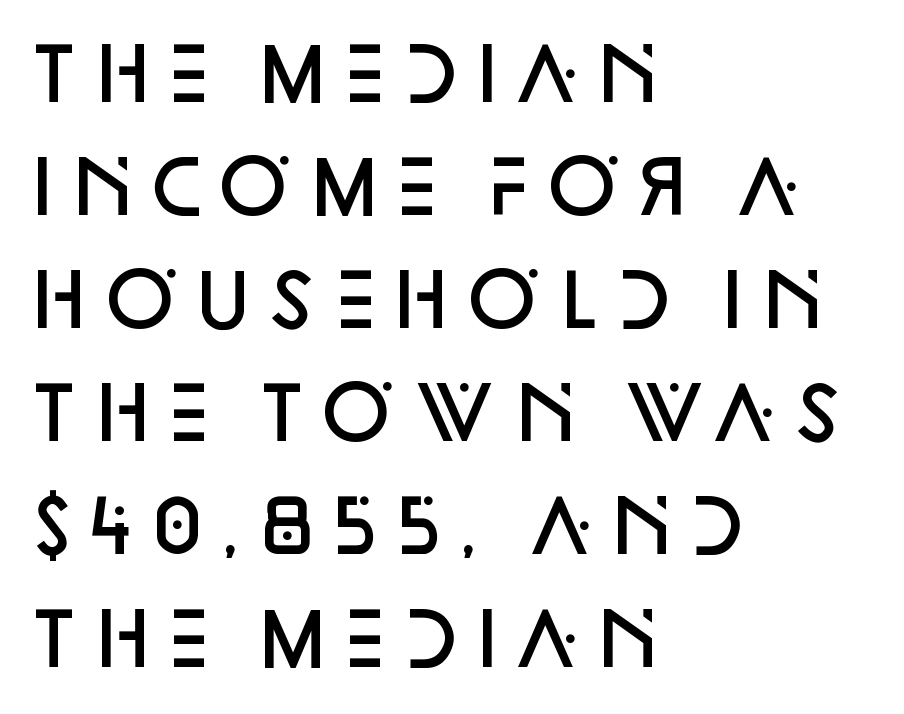
Serifs: no, the terminals of the letterforms are clean. If you drew a ruler down the left edge, every line would touch it. Vertical strokes here are truly vertical. A typesetter would call this proportional, since set widths differ per character. Leading matches the norm, producing a regular column.
